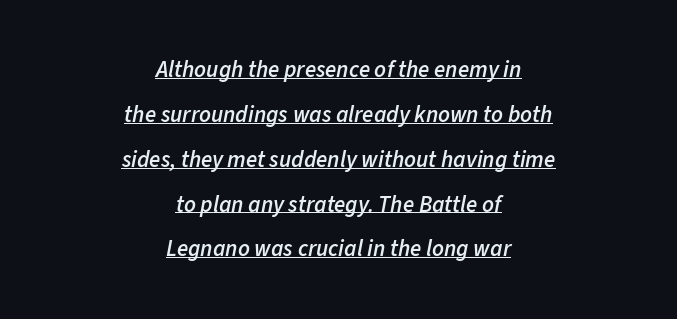
{"italic": "yes", "lean": "right", "slant_degrees": 11, "bold": "semi", "underline": "yes", "align": "center", "line_spacing": "loose", "line_spacing_ratio": 1.95, "letter_spacing": "normal", "letter_spacing_em": 0.0, "glyph_px": 23}
